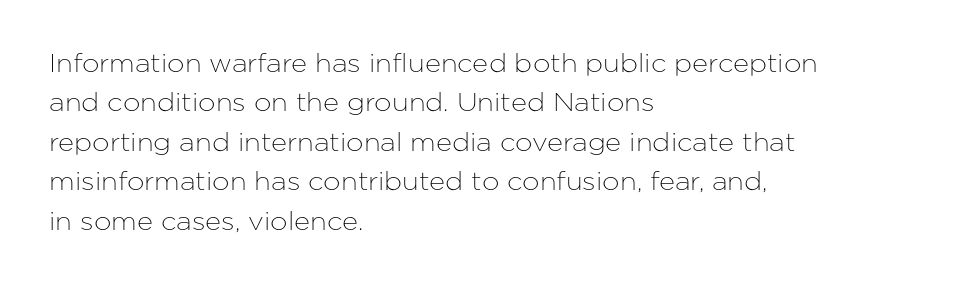
The image shows 25 px text type, upright; set left-aligned, normal line spacing (1.58x), normal letter spacing, not underlined.
